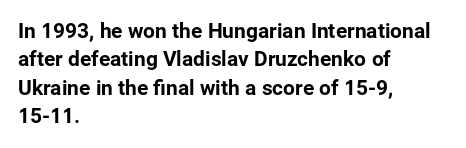
{"italic": "no", "underline": "no", "align": "left", "line_spacing": "normal", "line_spacing_ratio": 1.35, "letter_spacing": "normal", "letter_spacing_em": 0.0, "glyph_px": 21}
